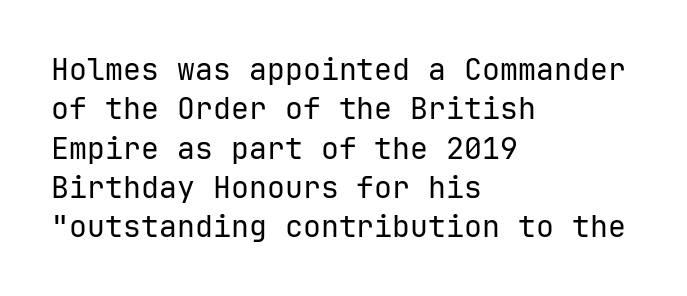
The lines are quadded left. The letters sit at their default tracking, neither squeezed nor spread. Evenly set lines give the paragraph a standard silhouette. To sum up the face: it is a sans, with no serifs.
